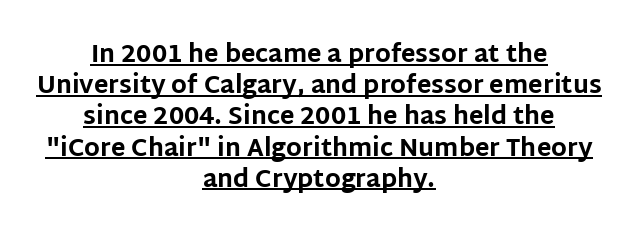
The image shows 24 px bold type, upright; set centered, normal line spacing (1.3x), normal letter spacing, underlined.
